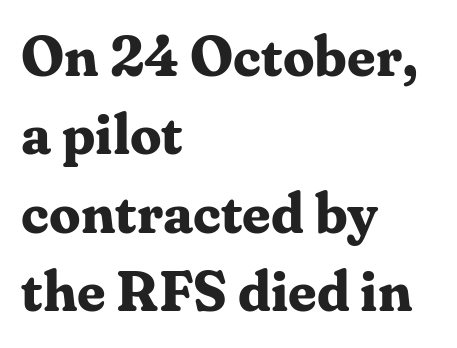
Think of a printed novel: that variable character pitch is what you see here. Compared with typical body copy, the letter spacing here is the same. The lines are quadded left. As a designer I'd log this as weight 700, bold. No word sits above an underline.
